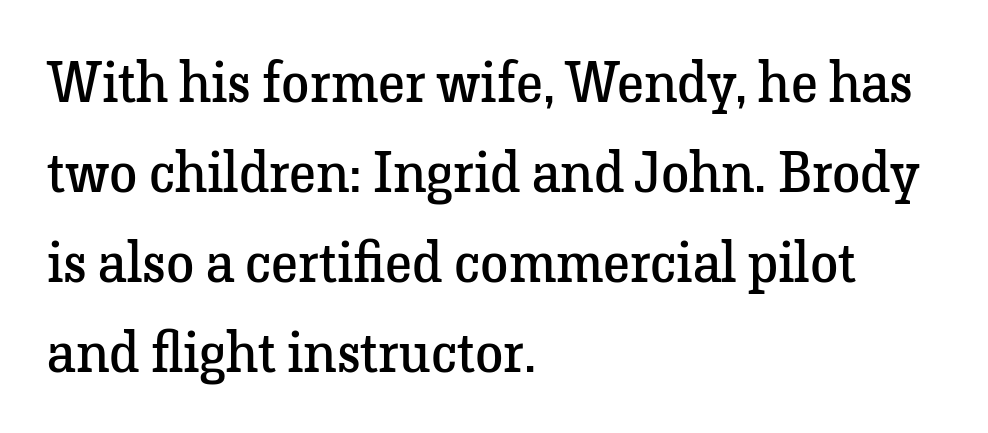
Q: Is the text bold? A: No.
Q: Is the text italic (slanted)? A: No, it is upright.
Q: Is the typeface a serif or a sans-serif typeface? A: Serif.
Q: Is the text underlined? A: No.
Q: How is the paragraph aligned? A: Left-aligned.
Q: Is the spacing between letters normal or unusually wide? A: Normal.
Q: Is the spacing between lines tight, normal or loose? A: Normal.
Q: Width (condensed, normal, or wide)? A: Normal.
Q: Stroke contrast? A: Low.
Q: x-height? A: Medium.
Q: Monospaced? A: No.
